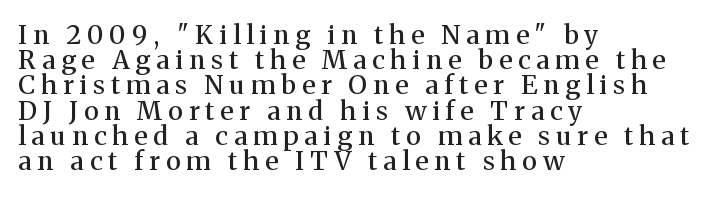
{"italic": "no", "bold": "semi", "underline": "no", "align": "left", "line_spacing": "tight", "line_spacing_ratio": 0.97, "letter_spacing": "wide", "letter_spacing_em": 0.23, "glyph_px": 26}
